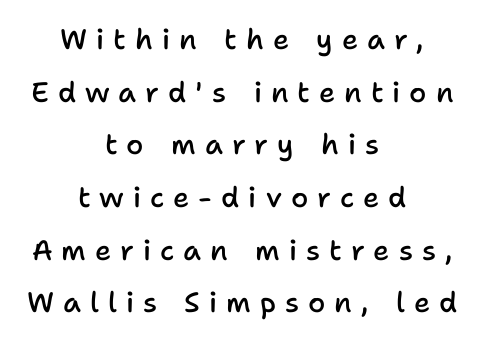
{"serif": "no", "italic": "no", "bold": "semi", "weight": "semibold", "width": "normal", "stroke_contrast": "low", "x_height": "medium", "monospaced": "no", "underline": "no", "align": "center", "line_spacing_ratio": 1.88, "letter_spacing": "wide", "letter_spacing_em": 0.32, "glyph_px": 28}
